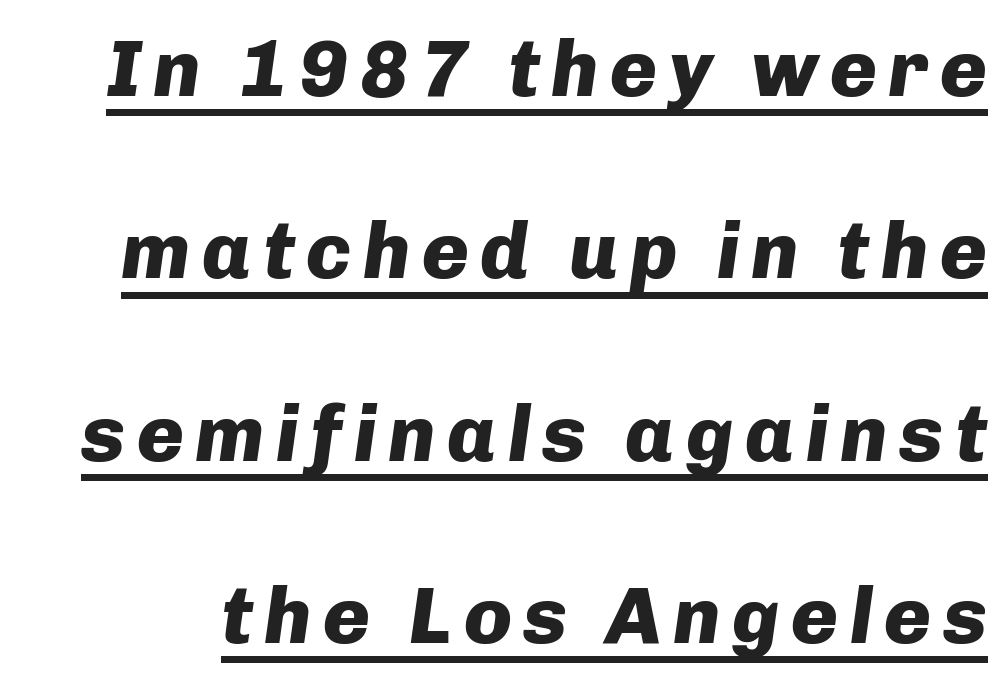
Q: Is the text bold? A: Yes.
Q: Is the text italic (slanted)? A: Yes, it leans right by about 8 degrees.
Q: Is the text underlined? A: Yes.
Q: Is the spacing between lines tight, normal or loose? A: Loose.
Q: Width (condensed, normal, or wide)? A: Normal.
Q: Stroke contrast? A: Low.
Q: x-height? A: Medium.
Q: Monospaced? A: No.
